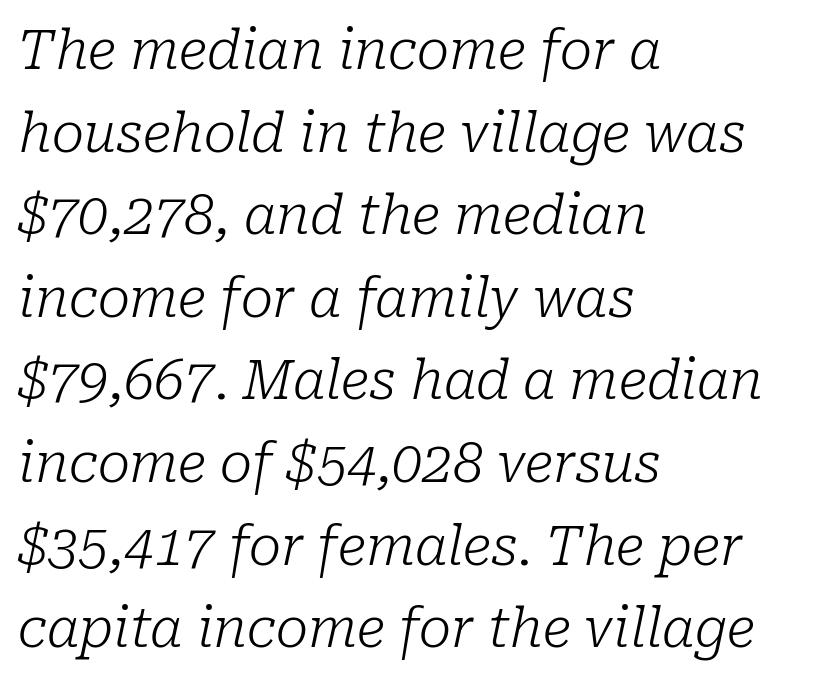
The image shows 54 px light serif type, italic (leaning right); set left-aligned, normal line spacing (1.53x), normal letter spacing, not underlined; low stroke contrast and a medium x-height.
